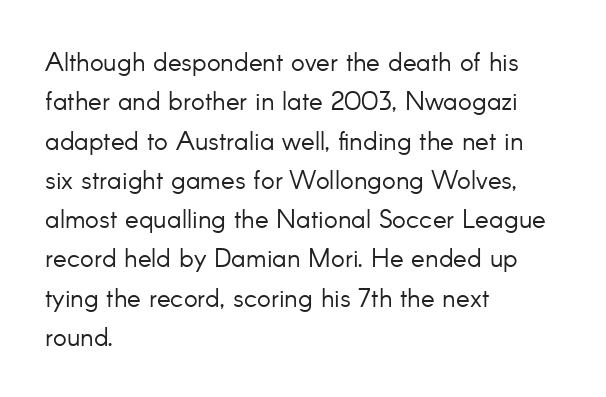
The image shows 26 px text type, upright; set left-aligned, normal line spacing (1.51x), normal letter spacing, not underlined.
